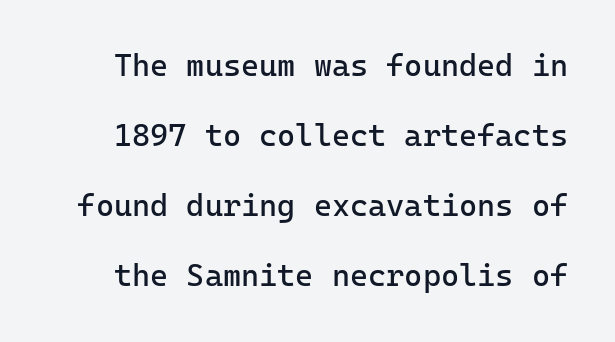
The image shows 31 px regular-weight sans-serif type, upright; set loose line spacing (2.26x), normal letter spacing, not underlined; low stroke contrast and a medium x-height.
